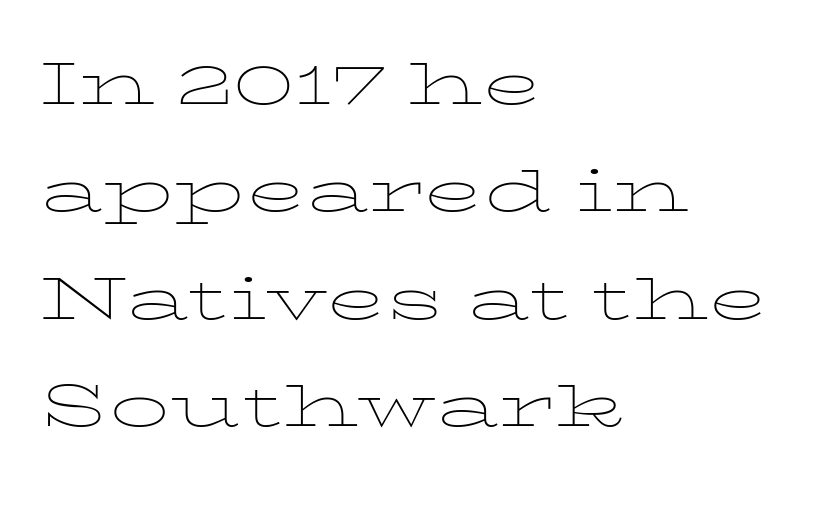
{"italic": "no", "bold": "no", "weight": "thin", "width": "wide", "stroke_contrast": "low", "x_height": "medium", "monospaced": "no", "underline": "no", "align": "left", "line_spacing": "normal", "line_spacing_ratio": 1.36, "letter_spacing": "normal", "letter_spacing_em": 0.0, "glyph_px": 79}
